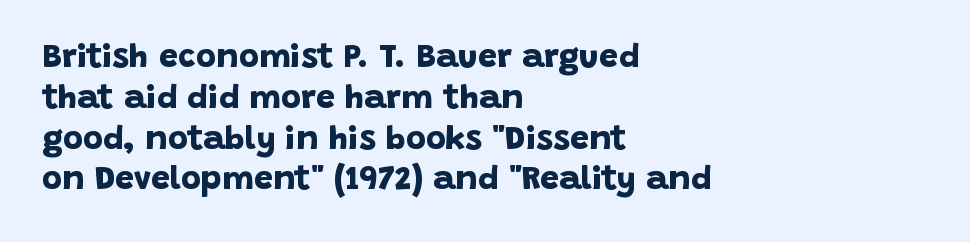
The image shows 34 px bold sans-serif type; set left-aligned, line spacing 1.2x, normal letter spacing, not underlined; low stroke contrast and a large x-height.
